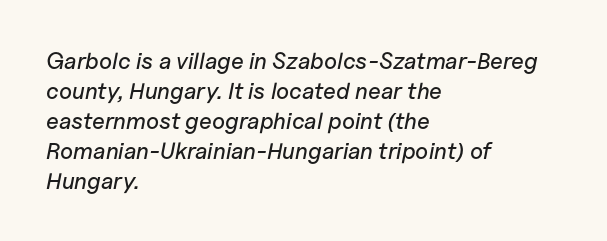
The image shows 23 px text type, italic (leaning right); set left-aligned, normal line spacing (1.3x), normal letter spacing, not underlined.
